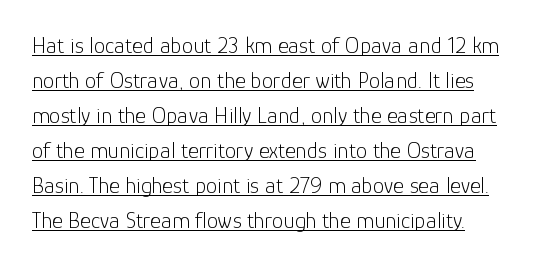
The lines sit at an ordinary, default distance from one another. Nothing heavy about these letters — not bold at all. Notice how the passage keeps a crisp vertical edge on the left only. Is there any slant? The stems are plumb.
